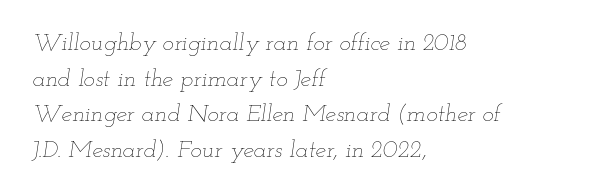
{"italic": "yes", "lean": "right", "slant_degrees": 12, "bold": "no", "underline": "no", "align": "left", "line_spacing": "normal", "line_spacing_ratio": 1.48, "letter_spacing": "normal", "letter_spacing_em": 0.0, "glyph_px": 24}
